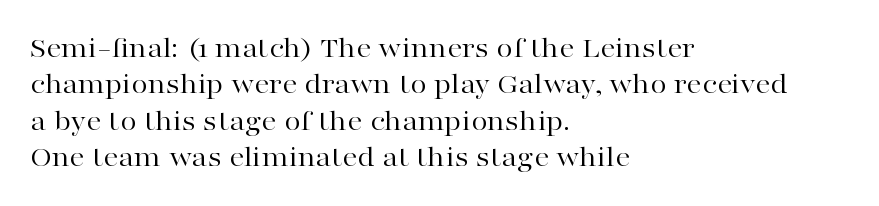
{"serif": "yes", "italic": "no", "bold": "no", "weight": "regular", "width": "wide", "stroke_contrast": "high", "x_height": "medium", "monospaced": "no", "underline": "no", "align": "left", "line_spacing_ratio": 1.21, "letter_spacing": "normal", "letter_spacing_em": 0.0, "glyph_px": 30}
